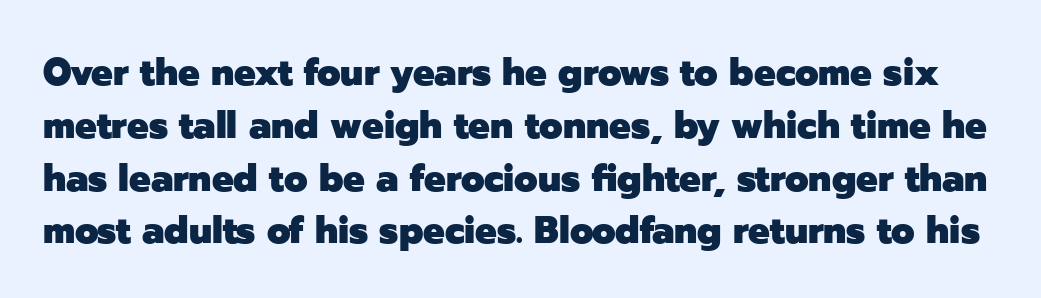
{"serif": "no", "italic": "no", "bold": "yes", "weight": "heavy", "width": "normal", "stroke_contrast": "low", "x_height": "medium", "monospaced": "no", "underline": "no", "line_spacing": "normal", "line_spacing_ratio": 1.39, "letter_spacing": "normal", "letter_spacing_em": 0.0, "glyph_px": 38}
